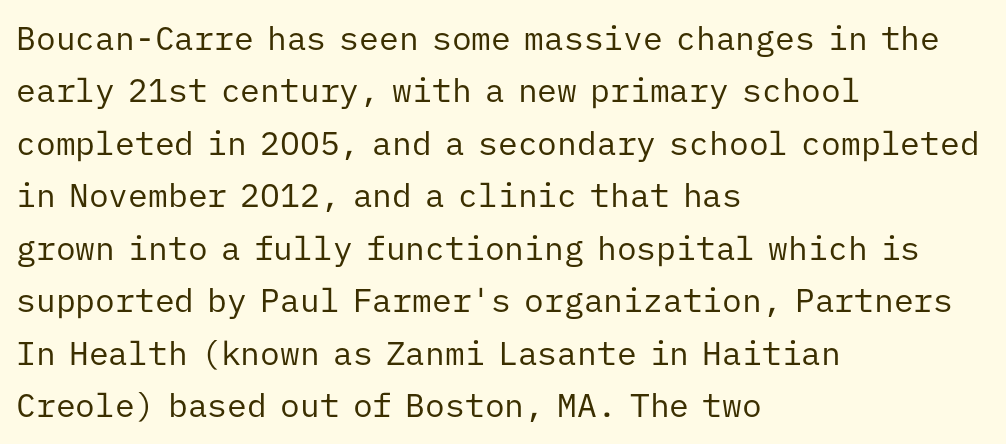
{"serif": "no", "italic": "no", "bold": "no", "weight": "regular", "width": "normal", "stroke_contrast": "low", "x_height": "medium", "monospaced": "yes", "underline": "no", "align": "left", "line_spacing": "normal", "line_spacing_ratio": 1.59, "letter_spacing": "normal", "letter_spacing_em": 0.0, "glyph_px": 33}
